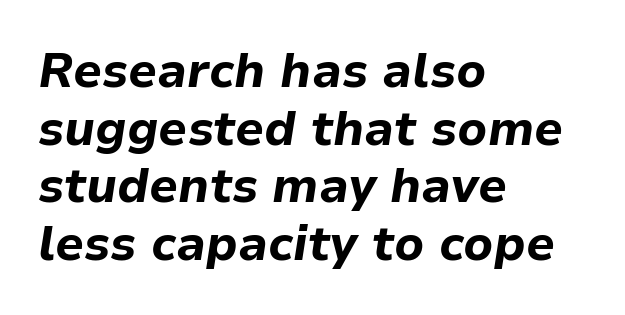
The image shows 48 px bold type, italic (leaning right); set left-aligned, line spacing 1.2x, normal letter spacing, not underlined; low stroke contrast and a medium x-height.
